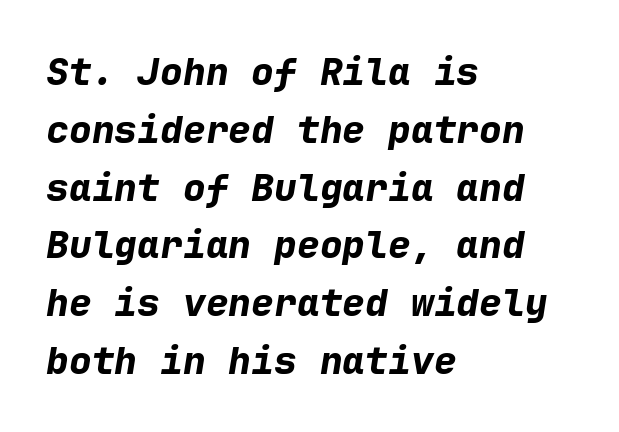
Chunky letters — that's bold for sure. The axis of the letterforms is tilted away from vertical. These lines stack with their left ends in a neat column. Only glyphs here, with clear space below each row. This sample has the even, mechanical cadence of fixed-width lettering.
